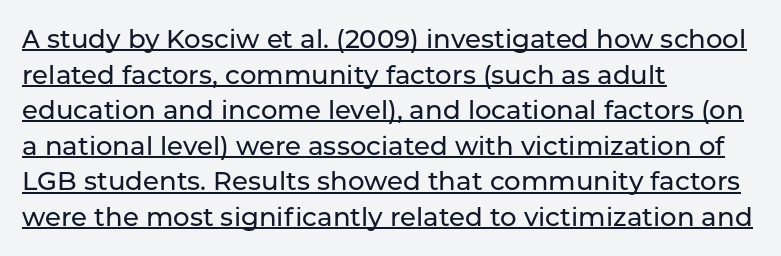
Q: Is the text italic (slanted)? A: No, it is upright.
Q: Is the text underlined? A: Yes.
Q: How is the paragraph aligned? A: Left-aligned.
Q: Is the spacing between letters normal or unusually wide? A: Normal.
Q: Is the spacing between lines tight, normal or loose? A: Normal.
